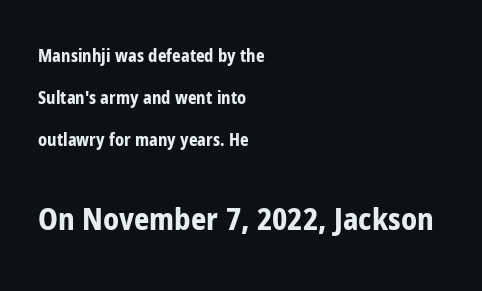
Posture: upright roman. What's the leading like? Stretched, with rows far apart. Observe the ordinary spacing: letters are neighbours, not strangers. Size hierarchy here favors the trailing block over the leading one. Think of a printed novel: that variable character pitch is what you see here. The rendering anchors every line to the left-hand side.
